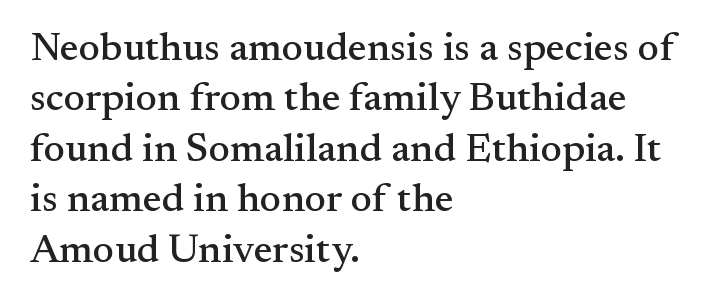
The image shows 40 px serif type, upright; set left-aligned, normal line spacing (1.26x), normal letter spacing, not underlined; medium stroke contrast and a small x-height.
